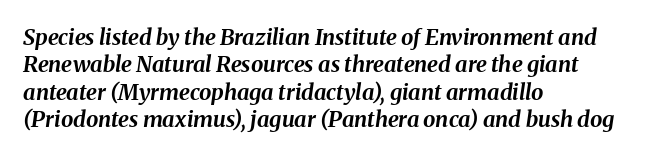
Q: Is the text bold? A: Yes.
Q: Is the text italic (slanted)? A: Yes, it leans right by about 8 degrees.
Q: Is the text underlined? A: No.
Q: How is the paragraph aligned? A: Left-aligned.
Q: Is the spacing between letters normal or unusually wide? A: Normal.
Q: Is the spacing between lines tight, normal or loose? A: Normal.
